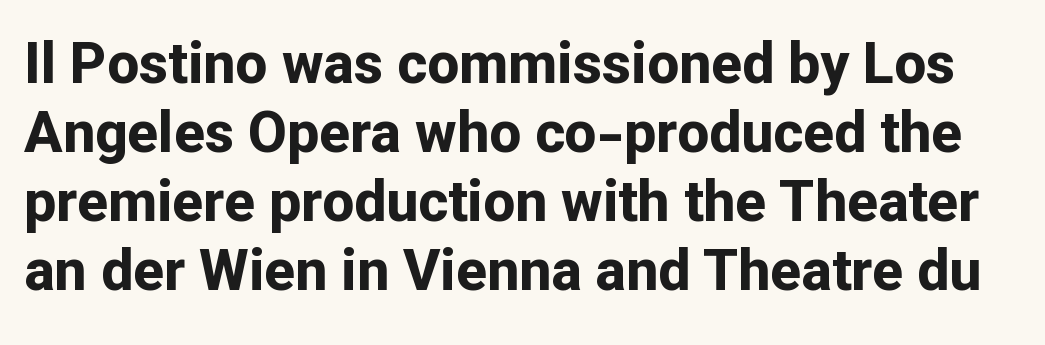
Q: Is the text bold? A: Yes.
Q: Is the text italic (slanted)? A: No, it is upright.
Q: Is the typeface a serif or a sans-serif typeface? A: Sans-serif.
Q: Is the text underlined? A: No.
Q: Is the spacing between letters normal or unusually wide? A: Normal.
Q: Width (condensed, normal, or wide)? A: Normal.
Q: Stroke contrast? A: Low.
Q: x-height? A: Medium.
Q: Monospaced? A: No.
